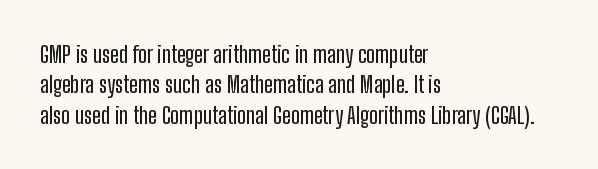
The face used here is rendered with its standard letterfit. These lines are set flush left with a ragged right edge. The glyphs are unaccompanied by any horizontal stroke below them. Normally led — the rows are evenly, conventionally spaced. Do the letters lean? They stand straight.
